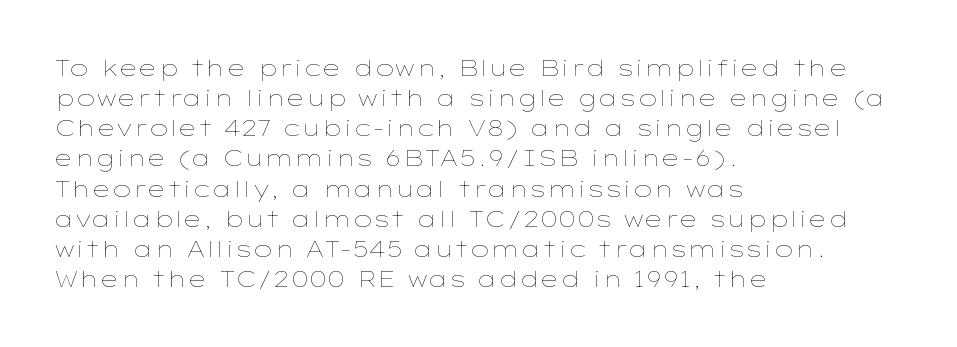
{"italic": "no", "bold": "no", "underline": "no", "align": "left", "line_spacing": "normal", "line_spacing_ratio": 1.37, "letter_spacing": "normal", "letter_spacing_em": 0.0, "glyph_px": 22}
